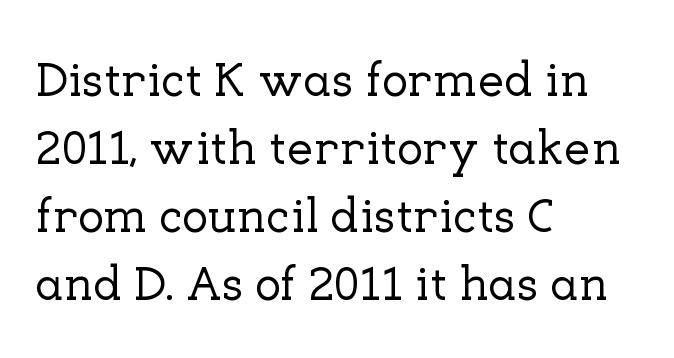
Here the glyphs are tracked normally, forming tight word shapes. The space directly below the letters is spotless. The letters stand upright; this is a roman face. How would I describe the line gaps? Plain and ordinary. Examine the stroke ends and you'll spot serifs.
